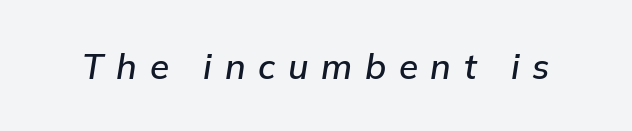
Q: Is the text bold? A: Semi-bold.
Q: Is the text italic (slanted)? A: Yes, it leans right by about 9 degrees.
Q: Is the text underlined? A: No.
Q: Is the spacing between letters normal or unusually wide? A: Unusually wide.
Q: Width (condensed, normal, or wide)? A: Normal.
Q: Stroke contrast? A: Low.
Q: x-height? A: Medium.
Q: Monospaced? A: No.
